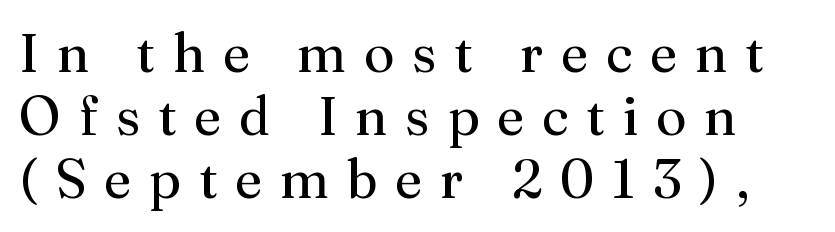
Rule under the text: the space is simply empty. The horizontal fit of the characters is loose and conspicuously gappy. The cut favours lightness, reaching ordinary text weight at its darkest. Each letter's strokes conclude with small projecting serifs. Do the characters align in a grid? No, the font is proportional.
